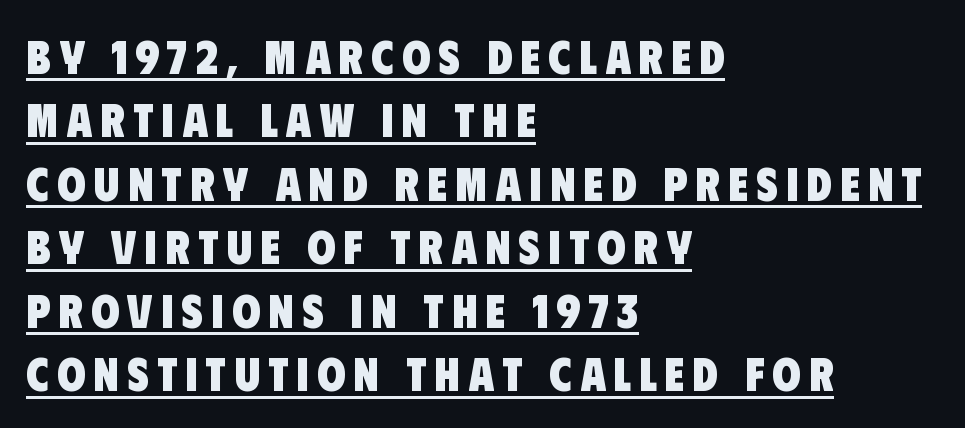
{"serif": "no", "bold": "yes", "weight": "heavy", "width": "condensed", "stroke_contrast": "low", "x_height": "large", "monospaced": "no", "underline": "yes", "align": "left", "line_spacing": "normal", "line_spacing_ratio": 1.38, "glyph_px": 46}
